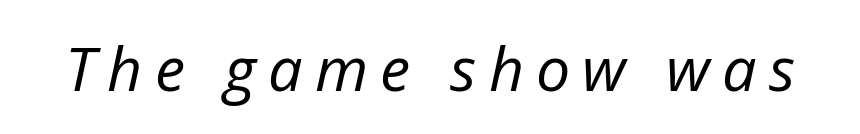
Q: Is the text bold? A: No.
Q: Is the text italic (slanted)? A: Yes, it leans right by about 12 degrees.
Q: Is the text underlined? A: No.
Q: Is the spacing between letters normal or unusually wide? A: Unusually wide.
Q: Width (condensed, normal, or wide)? A: Normal.
Q: Stroke contrast? A: Low.
Q: x-height? A: Medium.
Q: Monospaced? A: No.
